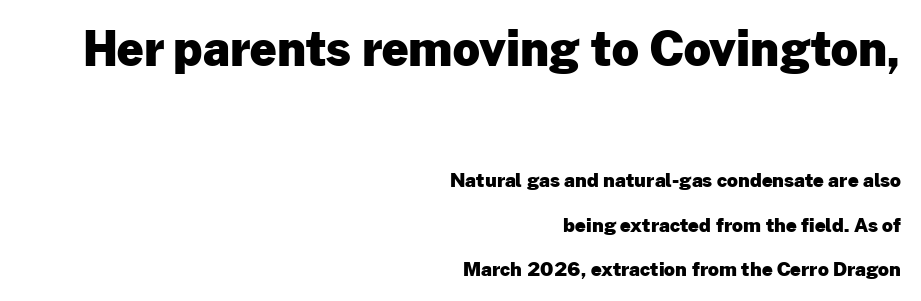
Q: Is the text bold? A: Yes.
Q: Is the text italic (slanted)? A: No, it is upright.
Q: Is the typeface a serif or a sans-serif typeface? A: Sans-serif.
Q: Is the text underlined? A: No.
Q: How is the paragraph aligned? A: Right-aligned.
Q: Is the spacing between letters normal or unusually wide? A: Normal.
Q: Is the spacing between lines tight, normal or loose? A: Loose.
Q: Which block of text is set in a larger size, the first (top) or the second (bottom)? A: The first (top) one.
Q: Width (condensed, normal, or wide)? A: Normal.
Q: Stroke contrast? A: Low.
Q: x-height? A: Medium.
Q: Monospaced? A: No.
